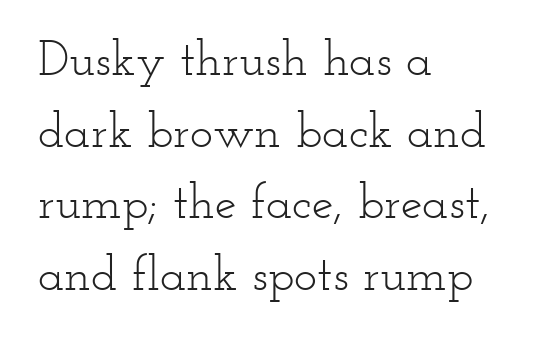
Does the leading feel generous? No, just average. Heft: none added — not bold. Nobody touched the tracking dial on this one. The font family rendered here belongs to the serif group. The type sits square on the baseline with zero lean. Honestly, there is no underline to notice here at all.
